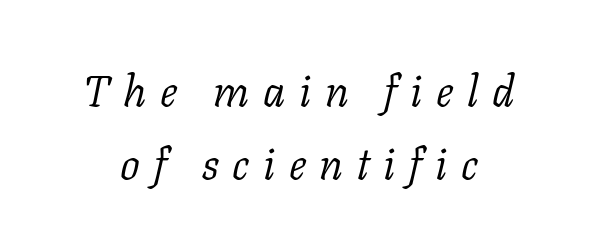
The image shows 44 px light serif type, italic (leaning right); set normal line spacing (1.67x), unusually wide letter spacing (+0.31 em), not underlined; low stroke contrast and a medium x-height.
